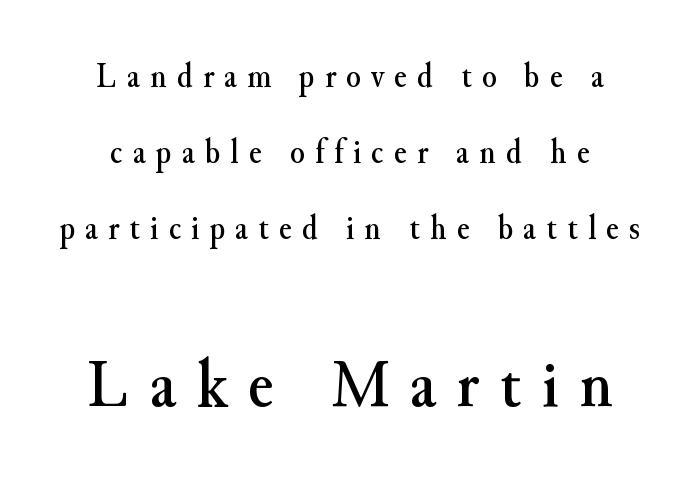
{"serif": "yes", "italic": "no", "width": "normal", "stroke_contrast": "medium", "x_height": "small", "monospaced": "no", "underline": "no", "line_spacing": "loose", "line_spacing_ratio": 2.23, "letter_spacing": "wide", "letter_spacing_em": 0.3, "larger_block": "second", "size_ratio": 2.03, "glyph_px": 69}
